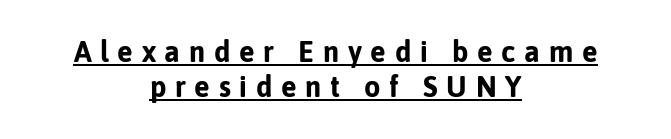
Caption: multi-line text, centered on the measure. Look at the stroke-to-counter ratio: heavy, a bold. Unlike a traditional serif, this face leaves its strokes unadorned. Looks like regular typesetting: each glyph gets only the width it needs. Is there any slant? The stems are plumb. The lettering is marked with a stroke running underneath it.
